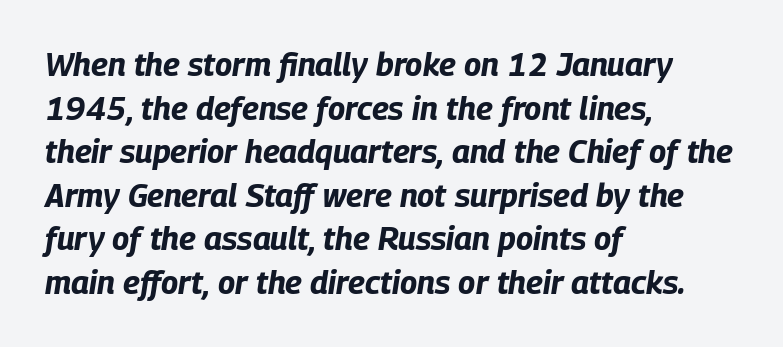
Q: Is the text bold? A: Yes.
Q: Is the text italic (slanted)? A: Yes, it leans right by about 9 degrees.
Q: Is the text underlined? A: No.
Q: How is the paragraph aligned? A: Left-aligned.
Q: Is the spacing between letters normal or unusually wide? A: Normal.
Q: Is the spacing between lines tight, normal or loose? A: Normal.
Q: Width (condensed, normal, or wide)? A: Condensed.
Q: Stroke contrast? A: Low.
Q: x-height? A: Large.
Q: Monospaced? A: No.
